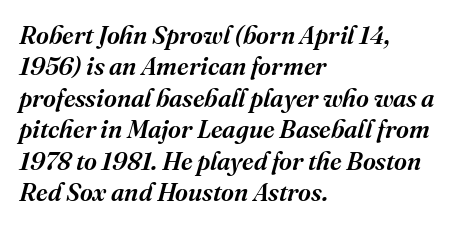
{"italic": "yes", "lean": "right", "slant_degrees": 16, "underline": "no", "align": "left", "line_spacing": "normal", "line_spacing_ratio": 1.26, "letter_spacing": "normal", "letter_spacing_em": 0.0, "glyph_px": 25}
